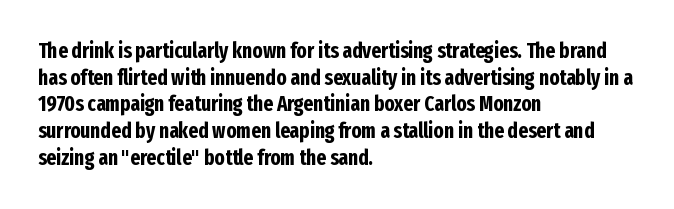
The image shows 21 px bold type, upright; set left-aligned, normal line spacing (1.27x), normal letter spacing, not underlined.
